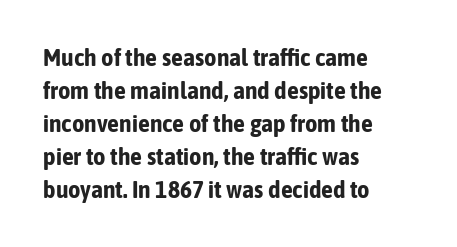
Q: Is the text bold? A: Yes.
Q: Is the text italic (slanted)? A: No, it is upright.
Q: Is the text underlined? A: No.
Q: How is the paragraph aligned? A: Left-aligned.
Q: Is the spacing between letters normal or unusually wide? A: Normal.
Q: Is the spacing between lines tight, normal or loose? A: Normal.
